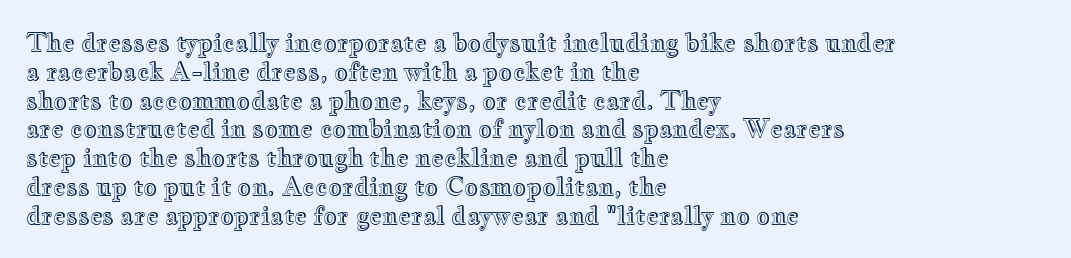
Q: Is the text italic (slanted)? A: No, it is upright.
Q: Is the text underlined? A: No.
Q: How is the paragraph aligned? A: Left-aligned.
Q: Is the spacing between letters normal or unusually wide? A: Normal.
